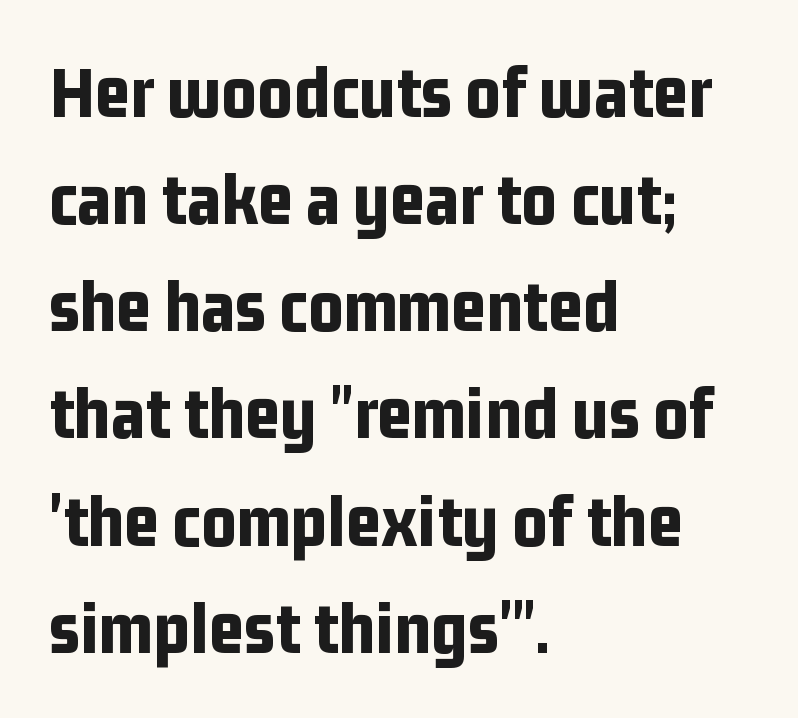
Q: Is the text bold? A: Yes.
Q: Is the text italic (slanted)? A: No, it is upright.
Q: Is the typeface a serif or a sans-serif typeface? A: Sans-serif.
Q: Is the text underlined? A: No.
Q: How is the paragraph aligned? A: Left-aligned.
Q: Is the spacing between letters normal or unusually wide? A: Normal.
Q: Is the spacing between lines tight, normal or loose? A: Normal.
Q: Width (condensed, normal, or wide)? A: Condensed.
Q: Stroke contrast? A: Low.
Q: x-height? A: Medium.
Q: Monospaced? A: No.
